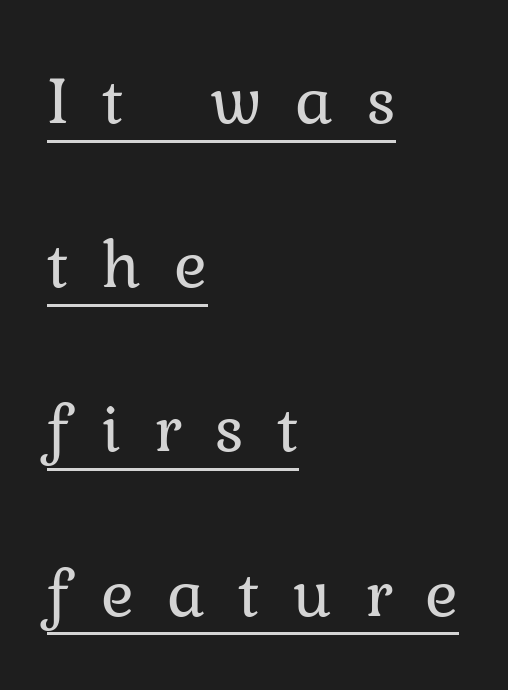
Q: Is the text bold? A: No.
Q: Is the text italic (slanted)? A: No, it is upright.
Q: Is the typeface a serif or a sans-serif typeface? A: Serif.
Q: Is the text underlined? A: Yes.
Q: How is the paragraph aligned? A: Left-aligned.
Q: Is the spacing between letters normal or unusually wide? A: Unusually wide.
Q: Is the spacing between lines tight, normal or loose? A: Loose.
Q: Width (condensed, normal, or wide)? A: Normal.
Q: Stroke contrast? A: Low.
Q: x-height? A: Medium.
Q: Monospaced? A: No.
